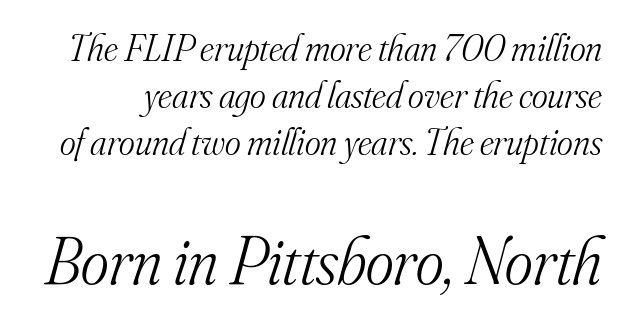
{"serif": "yes", "italic": "yes", "lean": "right", "slant_degrees": 16, "bold": "no", "weight": "light", "width": "normal", "stroke_contrast": "medium", "x_height": "small", "monospaced": "no", "underline": "no", "line_spacing_ratio": 1.24, "letter_spacing": "normal", "letter_spacing_em": 0.0, "larger_block": "second", "size_ratio": 1.76, "glyph_px": 67}
